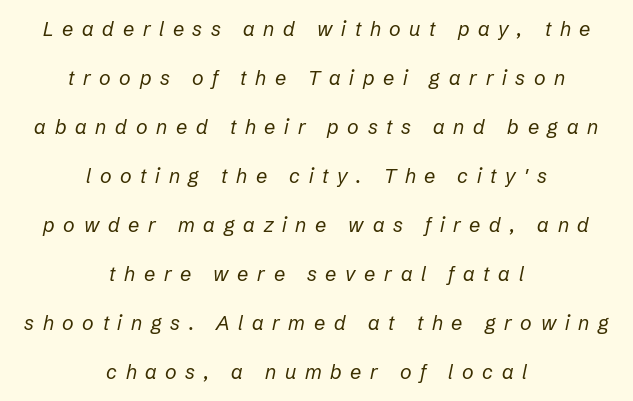
These lines stack symmetrically, like a column narrowing and widening about its center. Plain, unruled lines of type. Stroke thickness stays within the range of a standard reading face or lighter. A typesetter would mark this as italic. Each word looks stretched out because of the extra space between its letters. Vertical spacing — loose.
